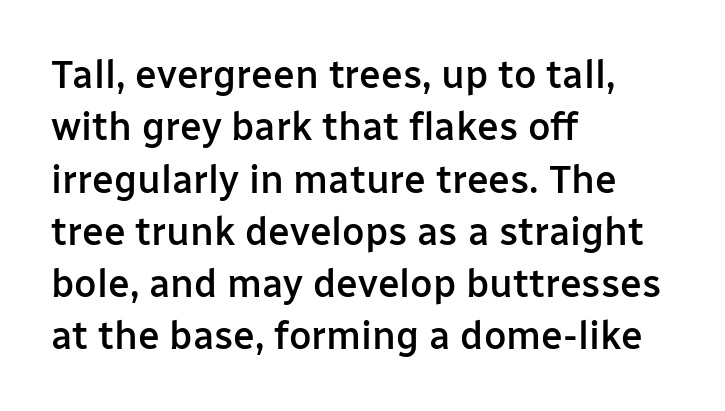
The image shows 39 px semibold sans-serif type, upright; set left-aligned, normal line spacing (1.34x), normal letter spacing, not underlined; low stroke contrast and a medium x-height.
